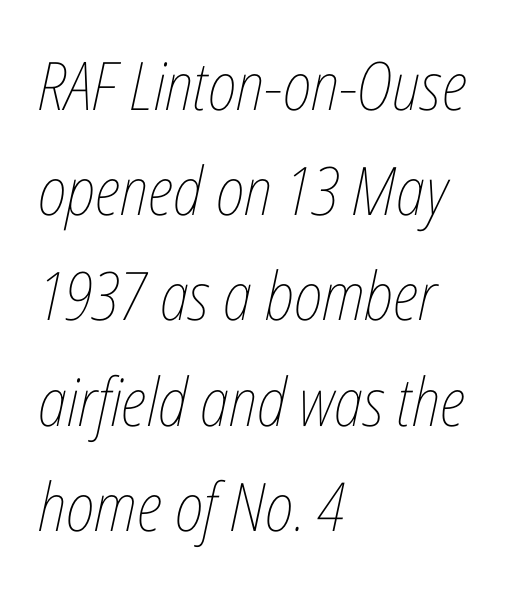
Rule under the text: the space is simply empty. Quick note: interline space is typical. The face used here is proportionally spaced, like ordinary book or web type. Stroke mass is kept to a normal reading level or below. Students, note that the glyphs here touch the page at normal intervals. The specimen reads as italic at a glance.
